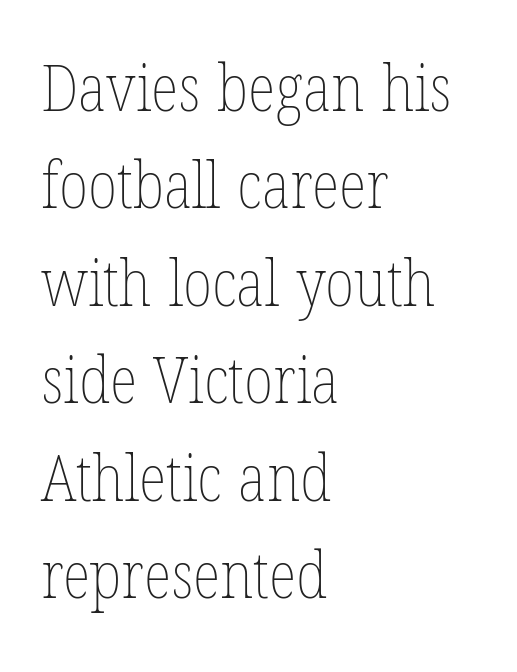
The image shows 65 px thin, condensed type; set left-aligned, normal line spacing (1.5x), normal letter spacing, not underlined; low stroke contrast and a medium x-height.
